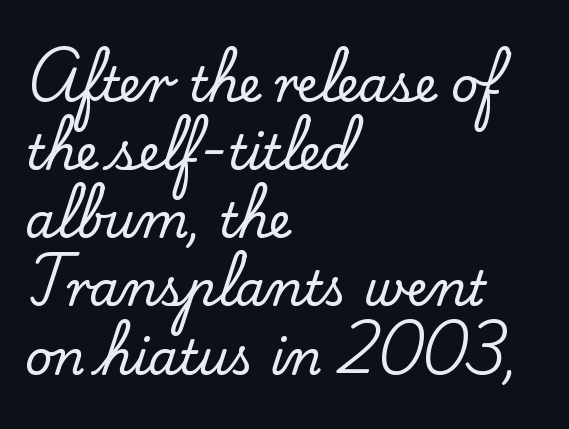
Q: Is the text italic (slanted)? A: Yes.
Q: Is the typeface a serif or a sans-serif typeface? A: Serif.
Q: Is the text underlined? A: No.
Q: How is the paragraph aligned? A: Left-aligned.
Q: Is the spacing between letters normal or unusually wide? A: Normal.
Q: Is the spacing between lines tight, normal or loose? A: Normal.
Q: Width (condensed, normal, or wide)? A: Normal.
Q: Stroke contrast? A: Low.
Q: x-height? A: Small.
Q: Monospaced? A: No.
